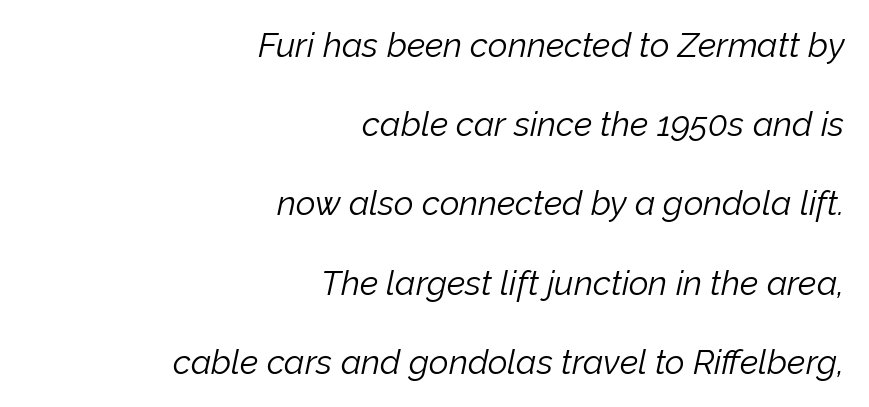
The image shows 34 px light type, italic (leaning right); set right-aligned, loose line spacing (2.33x), normal letter spacing, not underlined; low stroke contrast and a medium x-height.
